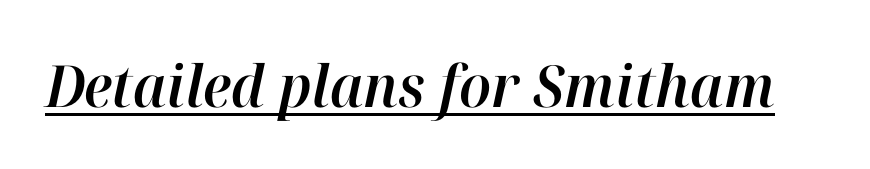
A typesetter would call this proportional, since set widths differ per character. Decoration check: the copy is underlined. Inter-character spacing is left at the font's built-in metrics. The glyphs look as if they've been sheared to an angle.
